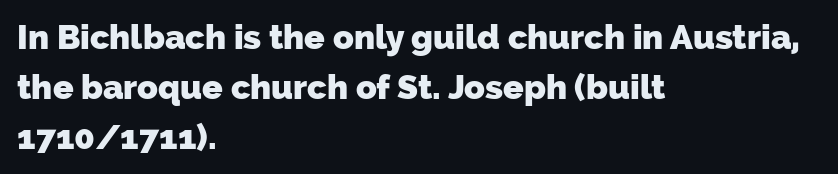
{"serif": "no", "bold": "yes", "weight": "heavy", "width": "normal", "stroke_contrast": "low", "x_height": "medium", "monospaced": "no", "underline": "no", "align": "left", "line_spacing": "normal", "line_spacing_ratio": 1.47, "letter_spacing": "normal", "letter_spacing_em": 0.0, "glyph_px": 34}
